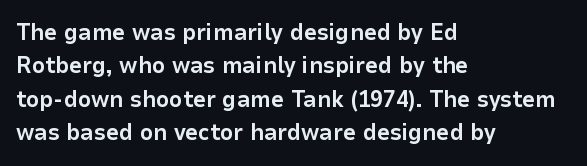
The image shows 23 px bold type, upright; set left-aligned, normal line spacing (1.45x), normal letter spacing, not underlined.
